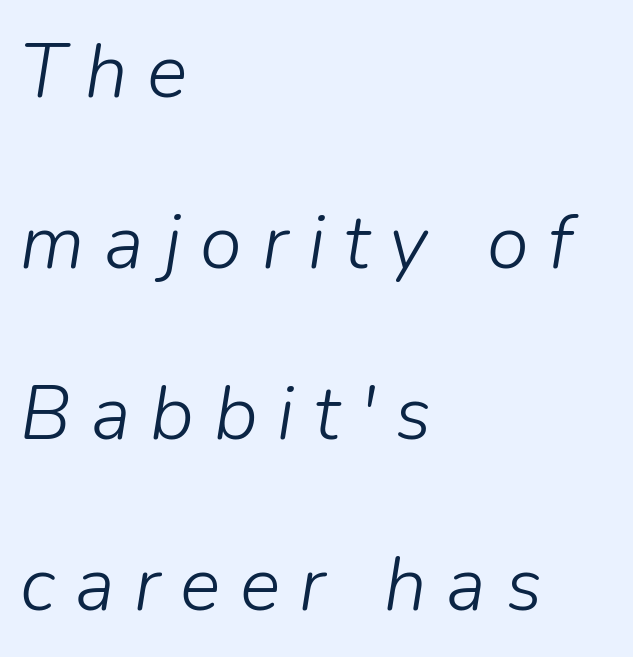
Q: Is the text bold? A: No.
Q: Is the text italic (slanted)? A: Yes, it leans right by about 9 degrees.
Q: Is the text underlined? A: No.
Q: How is the paragraph aligned? A: Left-aligned.
Q: Is the spacing between letters normal or unusually wide? A: Unusually wide.
Q: Is the spacing between lines tight, normal or loose? A: Loose.
Q: Width (condensed, normal, or wide)? A: Normal.
Q: Stroke contrast? A: Low.
Q: x-height? A: Medium.
Q: Monospaced? A: No.
